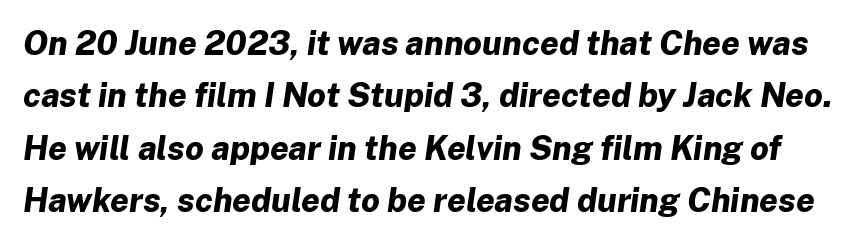
The image shows 33 px bold type, italic (leaning right); set normal line spacing (1.59x), normal letter spacing, not underlined; low stroke contrast and a medium x-height.
